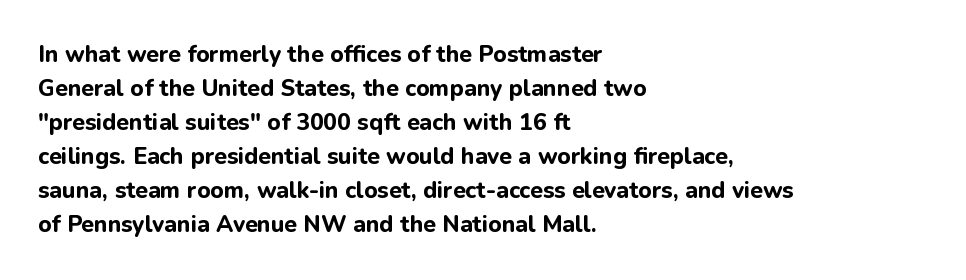
The image shows 23 px bold type, upright; set left-aligned, normal line spacing (1.48x), normal letter spacing, not underlined.
